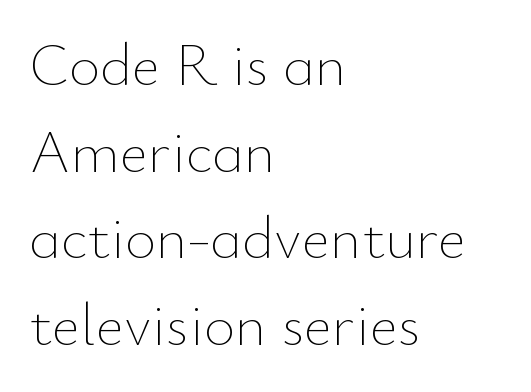
The image shows 61 px thin type, upright; set left-aligned, normal line spacing (1.42x), normal letter spacing, not underlined; low stroke contrast and a small x-height.
